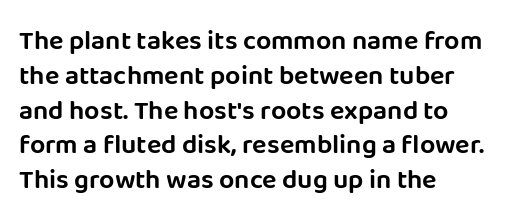
Students, observe: this is what conventionally led text looks like. This sample uses plain, unmodified letter spacing. Nobody drew a line under any word here. The typesetter chose a ragged-right arrangement here. Style check: upright.
